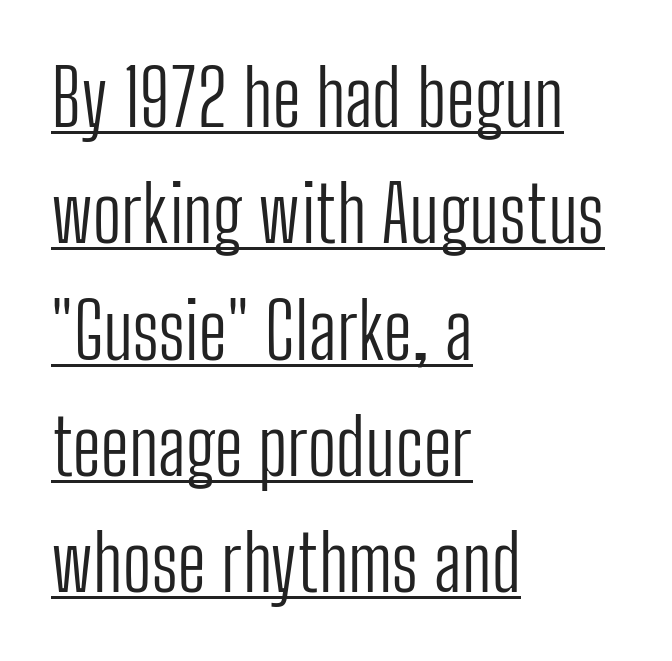
The space between consecutive lines is moderate. Rendered with straight, roman letterforms. The tracking reads as untouched default to a designer's eye. In designer terms, the underline attribute is active on this setting. The glyphs in this specimen are sans serif. Horizontally, the lines are justified to the leading edge only.
